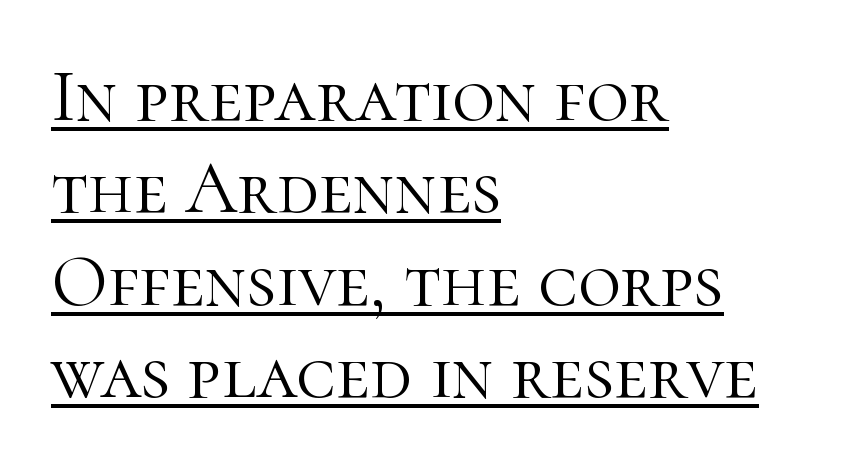
Q: Is the text bold? A: No.
Q: Is the text italic (slanted)? A: No, it is upright.
Q: Is the typeface a serif or a sans-serif typeface? A: Serif.
Q: Is the text underlined? A: Yes.
Q: How is the paragraph aligned? A: Left-aligned.
Q: Is the spacing between letters normal or unusually wide? A: Normal.
Q: Is the spacing between lines tight, normal or loose? A: Normal.
Q: Width (condensed, normal, or wide)? A: Normal.
Q: Stroke contrast? A: High.
Q: x-height? A: Medium.
Q: Monospaced? A: No.
